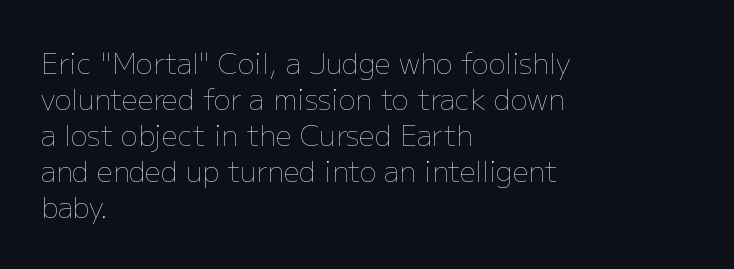
Each letter keeps its own natural width here, so spacing adapts to shape. Style check: upright. Unmarked baselines from the first word to the last. Weight class: somewhere from thin through regular.
